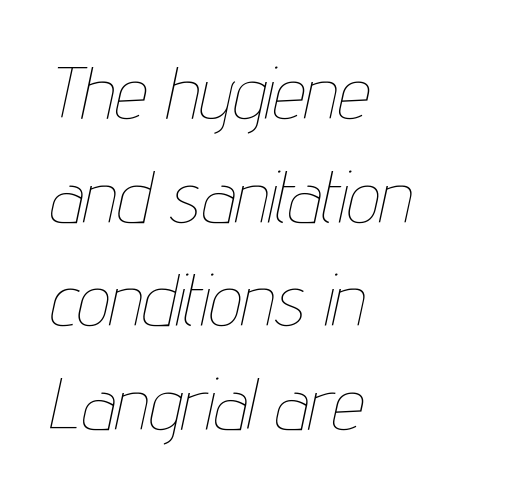
{"italic": "yes", "lean": "right", "slant_degrees": 12, "bold": "no", "weight": "thin", "width": "condensed", "stroke_contrast": "low", "x_height": "medium", "monospaced": "no", "underline": "no", "align": "left", "line_spacing": "normal", "line_spacing_ratio": 1.42, "letter_spacing": "normal", "letter_spacing_em": 0.0, "glyph_px": 73}
